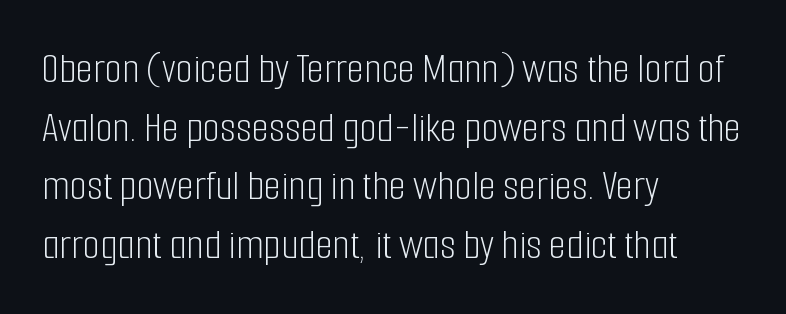
Q: Is the text bold? A: No.
Q: Is the text italic (slanted)? A: No, it is upright.
Q: Is the typeface a serif or a sans-serif typeface? A: Sans-serif.
Q: Is the text underlined? A: No.
Q: How is the paragraph aligned? A: Left-aligned.
Q: Is the spacing between letters normal or unusually wide? A: Normal.
Q: Is the spacing between lines tight, normal or loose? A: Normal.
Q: Width (condensed, normal, or wide)? A: Condensed.
Q: Stroke contrast? A: Low.
Q: x-height? A: Medium.
Q: Monospaced? A: No.
